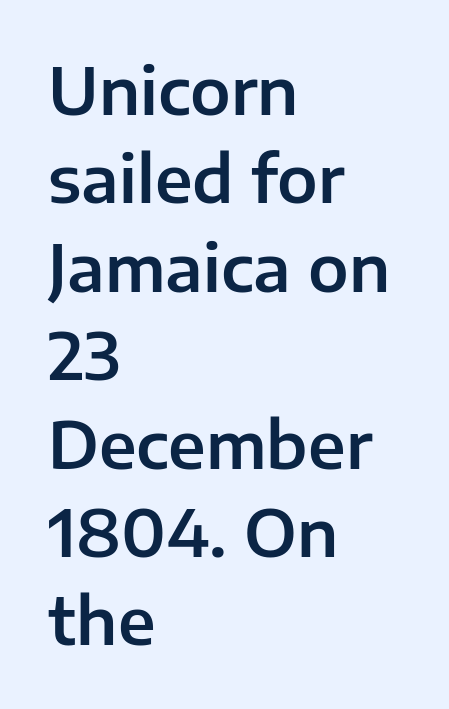
Inter-character spacing is left at the font's built-in metrics. The lines in this sample share a left origin and differ only in where they stop. A roman cut, with each character standing at attention. The rendering shows plain stroke endings on the letterforms — a sans-serif design. Type without underlining.
